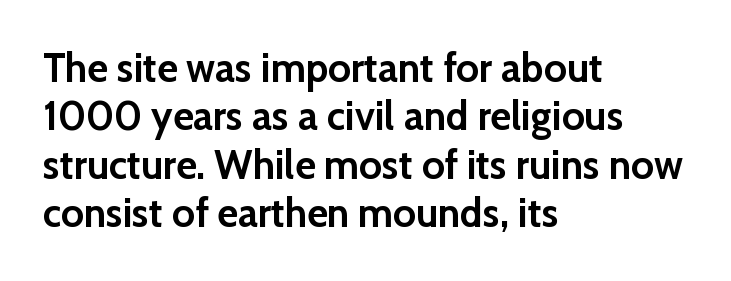
The image shows 40 px semibold sans-serif type, upright; set left-aligned, line spacing 1.21x, normal letter spacing, not underlined; low stroke contrast and a medium x-height.
